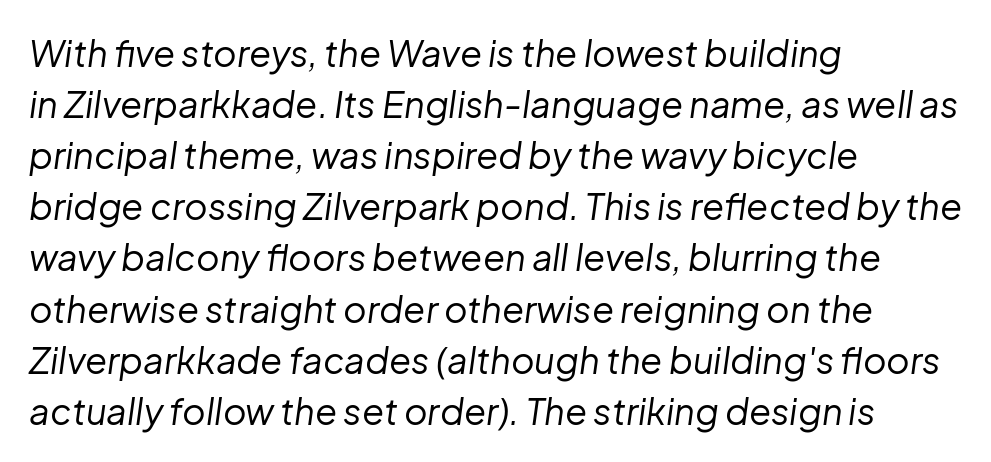
The image shows 36 px regular-weight type, italic (leaning right); set left-aligned, normal line spacing (1.42x), normal letter spacing, not underlined; low stroke contrast and a medium x-height.
